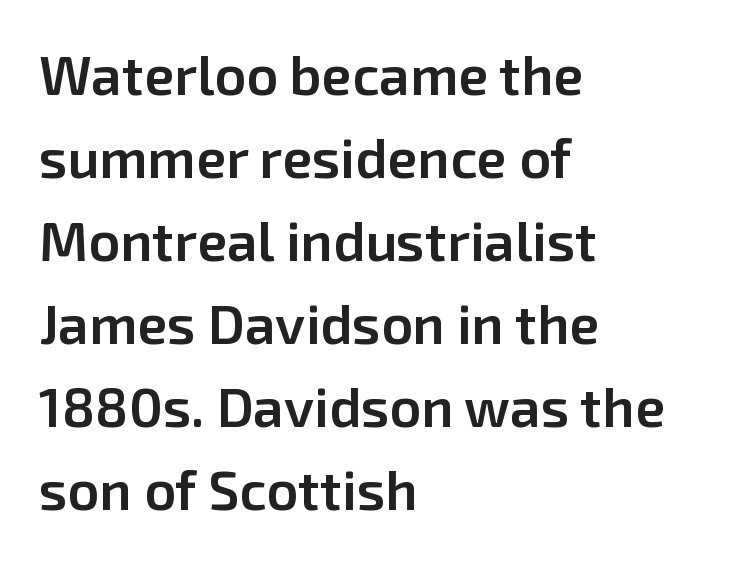
Each glyph is drawn with semibold strokes, heavier than normal yet not fully bold. Nobody touched the tracking dial on this one. Each row of text sits above clean, open space. A typesetter would label this face a sans. A typesetter would mark this as roman, not italic.
